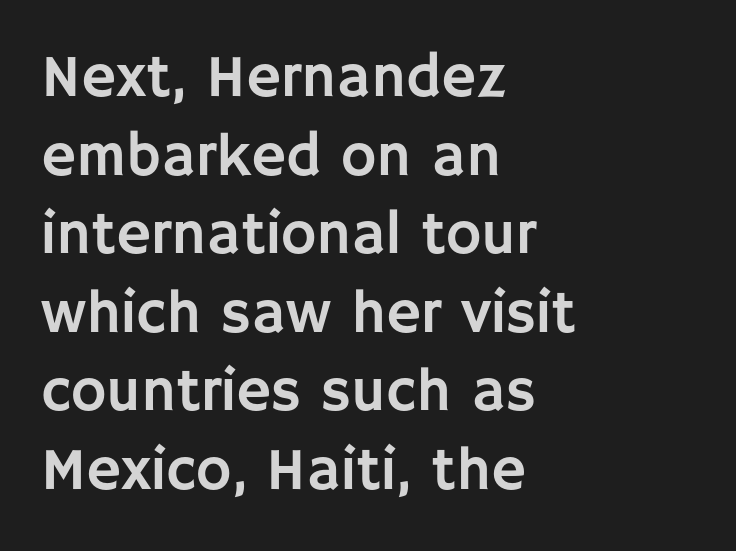
Q: Is the text italic (slanted)? A: No, it is upright.
Q: Is the typeface a serif or a sans-serif typeface? A: Sans-serif.
Q: Is the text underlined? A: No.
Q: How is the paragraph aligned? A: Left-aligned.
Q: Is the spacing between letters normal or unusually wide? A: Normal.
Q: Is the spacing between lines tight, normal or loose? A: Normal.
Q: Width (condensed, normal, or wide)? A: Normal.
Q: Stroke contrast? A: Low.
Q: x-height? A: Large.
Q: Monospaced? A: No.
